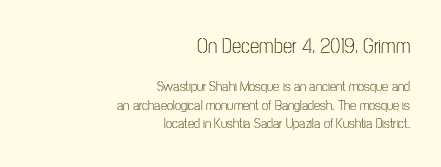
Q: Is the text bold? A: No.
Q: Is the text italic (slanted)? A: No, it is upright.
Q: Is the text underlined? A: No.
Q: How is the paragraph aligned? A: Right-aligned.
Q: Is the spacing between letters normal or unusually wide? A: Normal.
Q: Is the spacing between lines tight, normal or loose? A: Normal.
Q: Which block of text is set in a larger size, the first (top) or the second (bottom)? A: The first (top) one.
